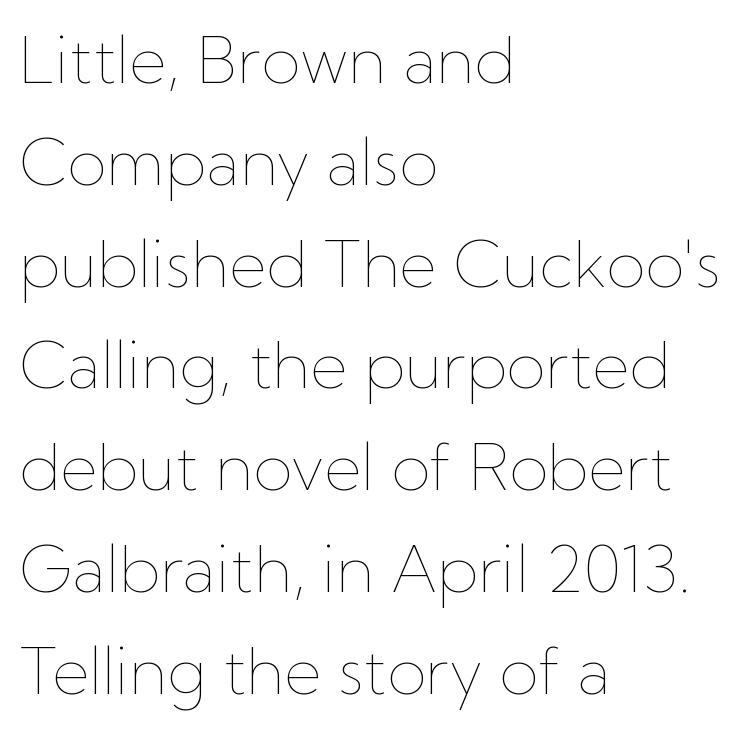
Proportional: the letters do not fall into vertical columns. The vertical gap from one line to the next is medium. No italicization has been applied; the sample stays upright. Glance below the letters and you will spot only blank space. No chunkiness to these letters — they're not bold. A student would call this left alignment; a typographer would say flush left, rag right.
